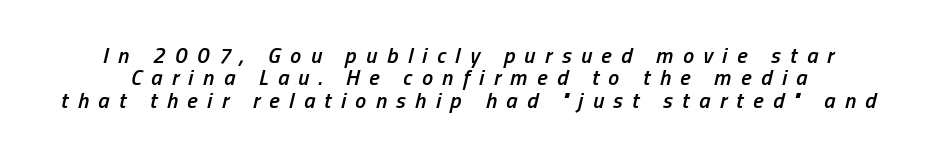
The image shows 22 px text type, italic (leaning right); set centered, tight line spacing (1.02x), unusually wide letter spacing (+0.43 em), not underlined.
